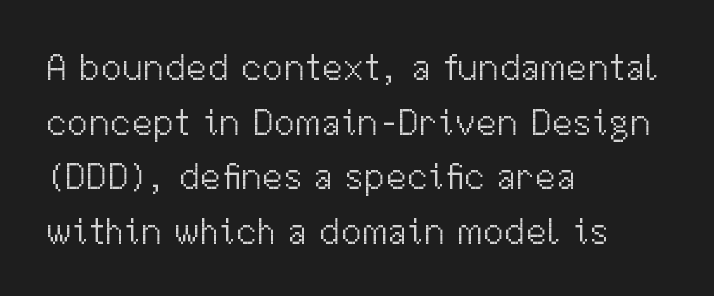
Q: Is the text bold? A: No.
Q: Is the text italic (slanted)? A: No, it is upright.
Q: Is the typeface a serif or a sans-serif typeface? A: Sans-serif.
Q: Is the text underlined? A: No.
Q: How is the paragraph aligned? A: Left-aligned.
Q: Is the spacing between letters normal or unusually wide? A: Normal.
Q: Is the spacing between lines tight, normal or loose? A: Normal.
Q: Width (condensed, normal, or wide)? A: Normal.
Q: Stroke contrast? A: Medium.
Q: x-height? A: Medium.
Q: Monospaced? A: No.
